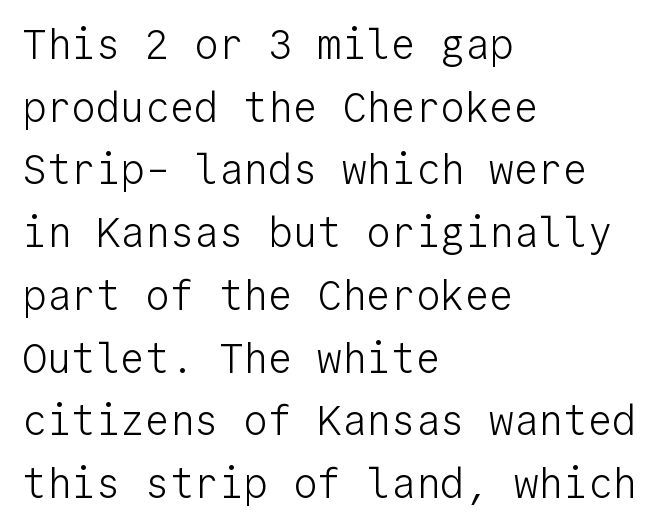
The image shows 41 px light sans-serif type, upright, monospaced; set left-aligned, normal line spacing (1.53x), normal letter spacing, not underlined; low stroke contrast and a medium x-height.
